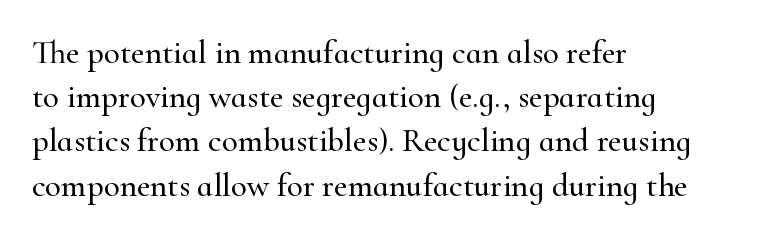
{"serif": "yes", "italic": "no", "width": "normal", "stroke_contrast": "high", "x_height": "small", "monospaced": "no", "underline": "no", "align": "left", "line_spacing": "normal", "line_spacing_ratio": 1.34, "letter_spacing": "normal", "letter_spacing_em": 0.0, "glyph_px": 33}
